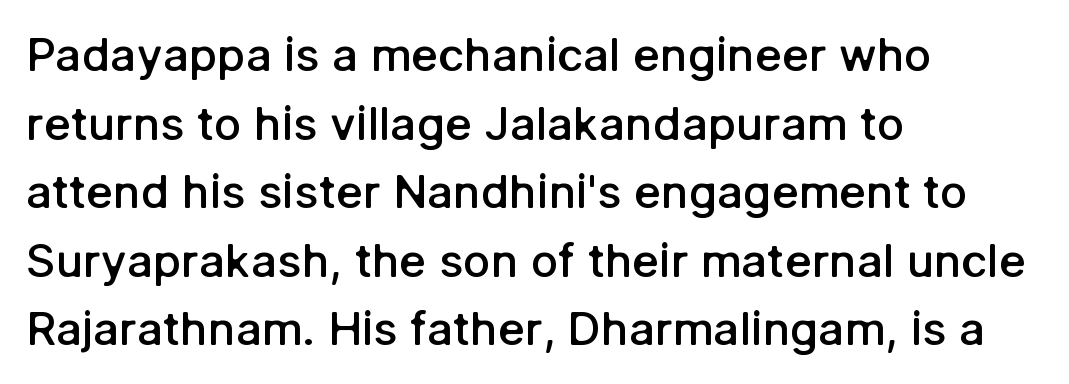
{"serif": "no", "italic": "no", "bold": "semi", "weight": "semibold", "width": "normal", "stroke_contrast": "low", "x_height": "medium", "monospaced": "no", "underline": "no", "align": "left", "line_spacing": "normal", "line_spacing_ratio": 1.49, "letter_spacing": "normal", "letter_spacing_em": 0.0, "glyph_px": 46}
